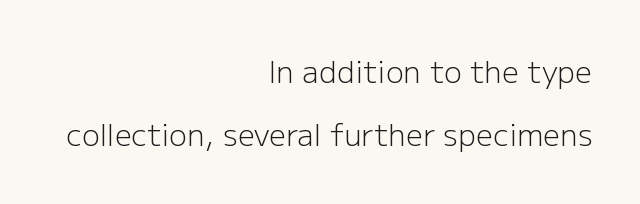
The passage shown stacks its lines with a broad gap. No extra tracking has been applied to these lines. Unlike a traditional serif, this face leaves its strokes unadorned. It's the straight-up-and-down kind of type. Think standard paragraph weight, or any step lighter than that. Do the characters align in a grid? No, the font is proportional.
